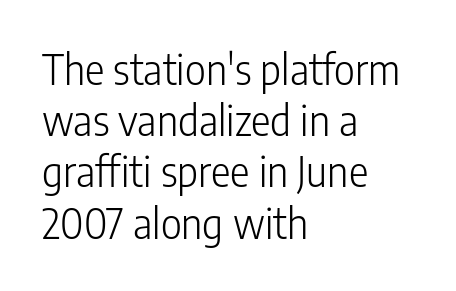
The letterforms sit at book weight or below. The paragraph shown leans on its left margin. Nobody drew a line under any word here. Think of a printed novel: that variable character pitch is what you see here. Quick note: interline space is typical. A typesetter would call this zero additional tracking.
